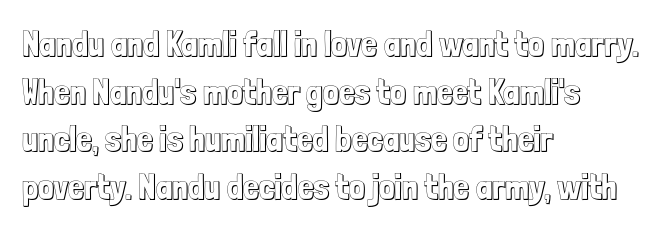
Q: Is the text italic (slanted)? A: No, it is upright.
Q: Is the text underlined? A: No.
Q: How is the paragraph aligned? A: Left-aligned.
Q: Is the spacing between letters normal or unusually wide? A: Normal.
Q: Is the spacing between lines tight, normal or loose? A: Normal.
Q: Width (condensed, normal, or wide)? A: Condensed.
Q: x-height? A: Medium.
Q: Monospaced? A: No.
